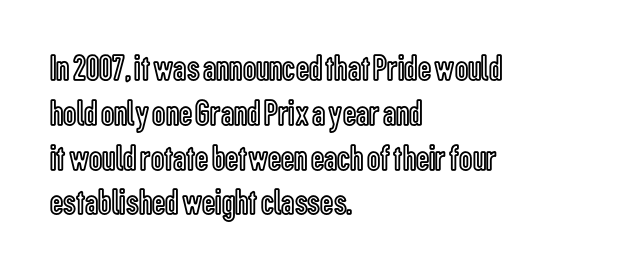
Q: Is the text italic (slanted)? A: No, it is upright.
Q: Is the text underlined? A: No.
Q: How is the paragraph aligned? A: Left-aligned.
Q: Is the spacing between letters normal or unusually wide? A: Normal.
Q: Width (condensed, normal, or wide)? A: Condensed.
Q: x-height? A: Medium.
Q: Monospaced? A: No.
